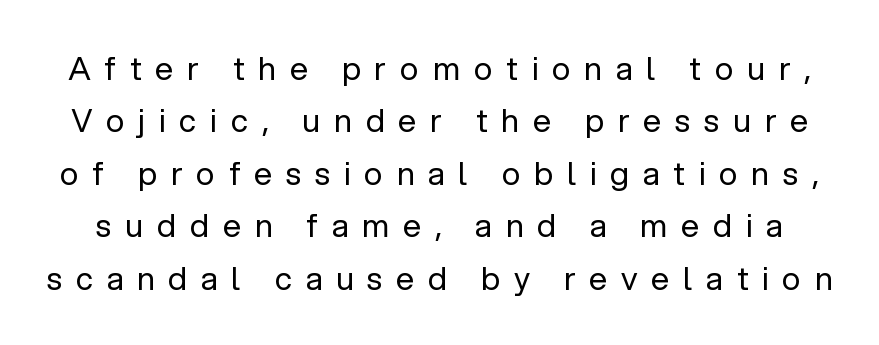
The image shows 32 px regular-weight sans-serif type, upright; set normal line spacing (1.64x), unusually wide letter spacing (+0.43 em), not underlined; low stroke contrast and a medium x-height.
